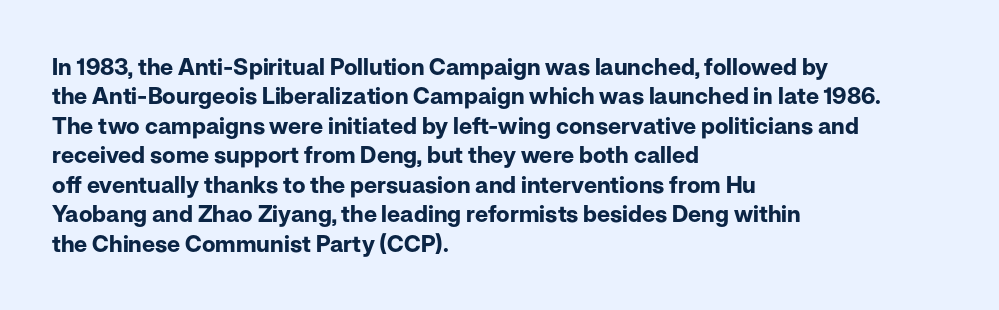
Q: Is the text bold? A: Yes.
Q: Is the text italic (slanted)? A: No, it is upright.
Q: Is the text underlined? A: No.
Q: How is the paragraph aligned? A: Left-aligned.
Q: Is the spacing between letters normal or unusually wide? A: Normal.
Q: Is the spacing between lines tight, normal or loose? A: Normal.
